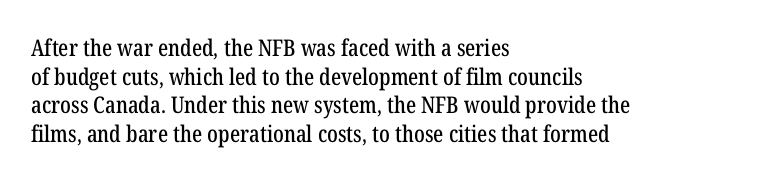
The image shows 23 px text type, upright; set left-aligned, line spacing 1.24x, normal letter spacing, not underlined.
